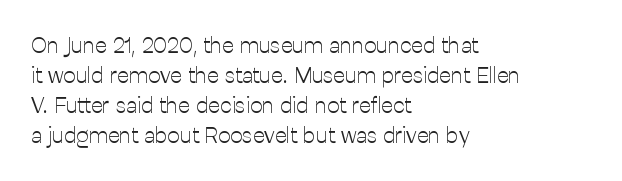
Reading down the column, the eye jumps a familiar distance to each next line. Left-aligned paragraph, ragged on the right. Check under the words: just untouched page. Nope, not italic — everything's standing straight.
